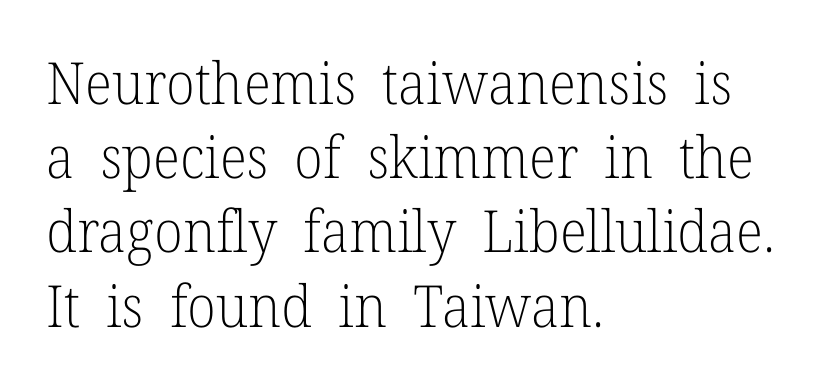
The image shows 58 px light serif type, upright; set left-aligned, normal line spacing (1.28x), normal letter spacing, not underlined; low stroke contrast and a medium x-height.
